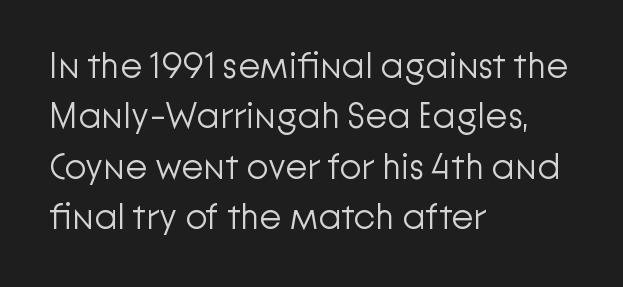
Q: Is the text bold? A: No.
Q: Is the text italic (slanted)? A: No, it is upright.
Q: Is the typeface a serif or a sans-serif typeface? A: Sans-serif.
Q: Is the text underlined? A: No.
Q: How is the paragraph aligned? A: Left-aligned.
Q: Is the spacing between letters normal or unusually wide? A: Normal.
Q: Is the spacing between lines tight, normal or loose? A: Normal.
Q: Width (condensed, normal, or wide)? A: Normal.
Q: Stroke contrast? A: Low.
Q: x-height? A: Medium.
Q: Monospaced? A: No.
